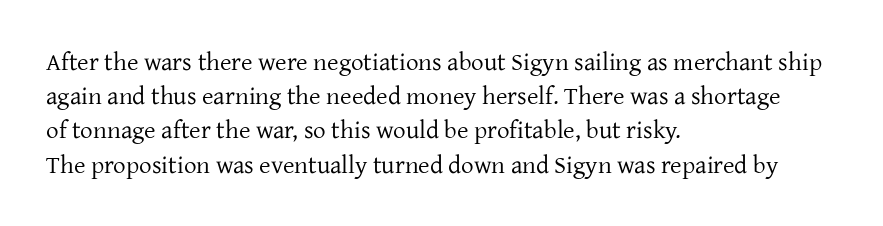
The area under the type is left untouched. A roman cut, with each character standing at attention. Observe the ordinary spacing: letters are neighbours, not strangers. Notice how the passage keeps a crisp vertical edge on the left only.
